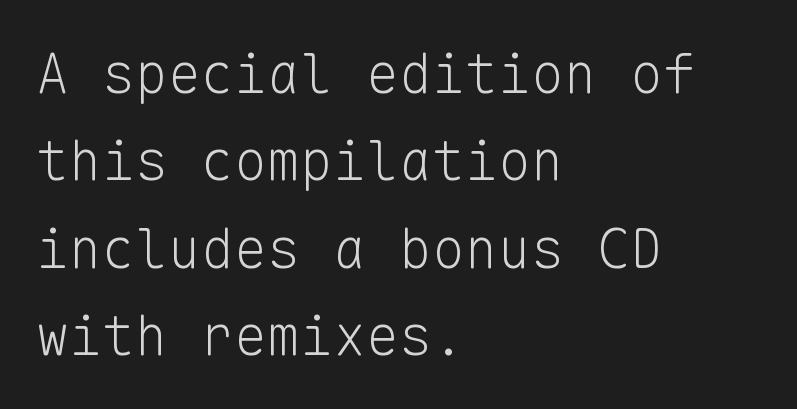
The image shows 55 px light sans-serif type, upright, monospaced; set left-aligned, normal line spacing (1.59x), normal letter spacing, not underlined; low stroke contrast and a medium x-height.
